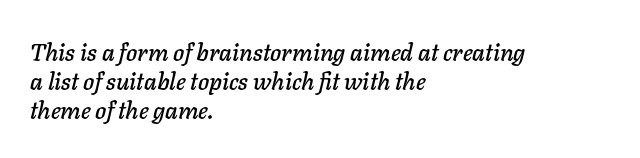
The ragged edge is on the right, which tells us the setting is flush left. Nobody touched the tracking dial on this one. Decoration check: the copy has no underline. Emphasis-style slanted type is in use.
